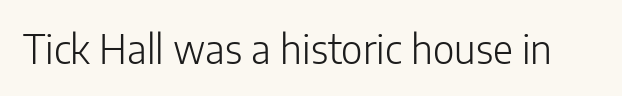
Q: Is the text bold? A: No.
Q: Is the text italic (slanted)? A: No, it is upright.
Q: Is the typeface a serif or a sans-serif typeface? A: Sans-serif.
Q: Is the text underlined? A: No.
Q: Is the spacing between letters normal or unusually wide? A: Normal.
Q: Width (condensed, normal, or wide)? A: Normal.
Q: Stroke contrast? A: Low.
Q: x-height? A: Medium.
Q: Monospaced? A: No.
